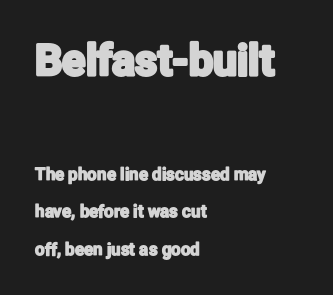
Q: Is the text italic (slanted)? A: No, it is upright.
Q: Is the typeface a serif or a sans-serif typeface? A: Sans-serif.
Q: Is the text underlined? A: No.
Q: How is the paragraph aligned? A: Left-aligned.
Q: Is the spacing between letters normal or unusually wide? A: Normal.
Q: Is the spacing between lines tight, normal or loose? A: Loose.
Q: Which block of text is set in a larger size, the first (top) or the second (bottom)? A: The first (top) one.
Q: Width (condensed, normal, or wide)? A: Condensed.
Q: Stroke contrast? A: Low.
Q: x-height? A: Medium.
Q: Monospaced? A: No.
